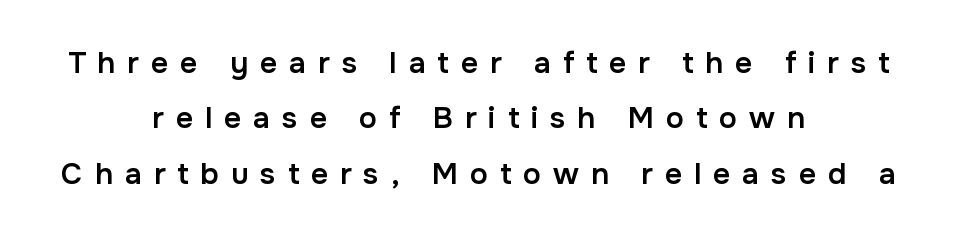
The image shows 30 px semibold sans-serif type, upright; set centered, line spacing 1.85x, unusually wide letter spacing (+0.4 em), not underlined; low stroke contrast and a medium x-height.
